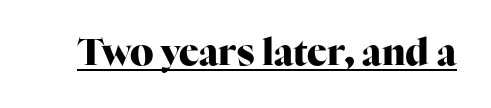
Q: Is the text bold? A: Yes.
Q: Is the text italic (slanted)? A: No, it is upright.
Q: Is the typeface a serif or a sans-serif typeface? A: Serif.
Q: Is the text underlined? A: Yes.
Q: Is the spacing between letters normal or unusually wide? A: Normal.
Q: Width (condensed, normal, or wide)? A: Normal.
Q: Stroke contrast? A: High.
Q: x-height? A: Medium.
Q: Monospaced? A: No.
